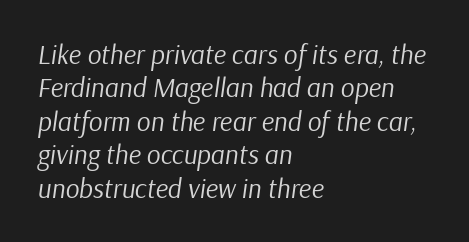
The text block is weighted toward the left margin, trailing off unevenly rightward. Each word holds together tightly as a unit, with standard inter-letter gaps. Does the lettering tilt? It does — this is italic. Stem width sits at or under what a default text font uses. Type without underlining.
